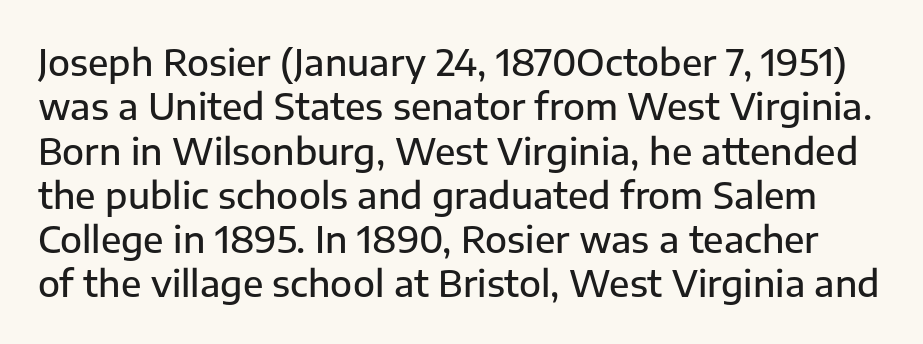
{"serif": "no", "italic": "no", "bold": "semi", "weight": "semibold", "width": "normal", "stroke_contrast": "low", "x_height": "medium", "monospaced": "no", "underline": "no", "line_spacing_ratio": 1.23, "letter_spacing": "normal", "letter_spacing_em": 0.0, "glyph_px": 36}
